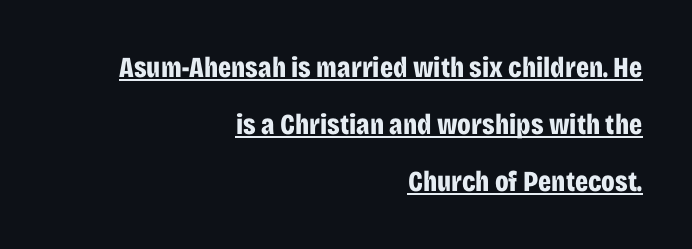
Note the varied advance widths — an 'i' is clearly narrower than an 'm'. The ragged edge is on the left, which tells us the setting is flush right. Words appear dense and cohesive because spacing is normal. Notice the wide empty band between every row — that's loose leading. How heavy is the stroke? Heavy — this is a bold. Descenders here cross a horizontal rule under the line.
